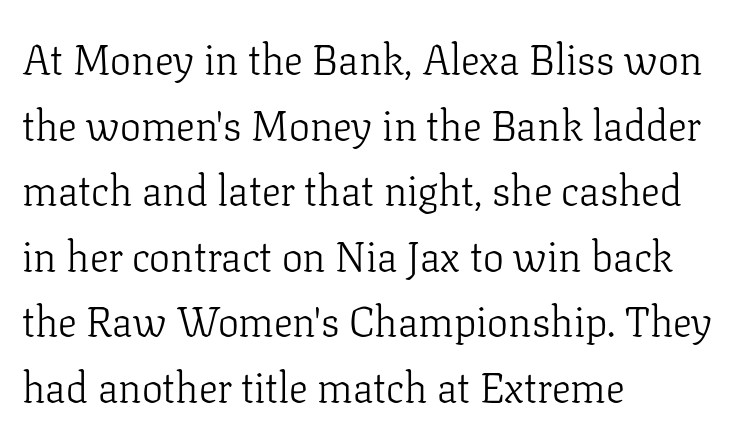
Underline: absent. Upright lettering throughout. You could not count columns in this text — the font is proportionally spaced. The strokes are not fattened; the text isn't bold.
